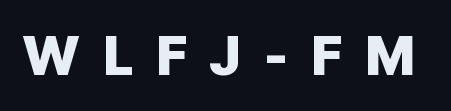
Q: Is the text bold? A: Yes.
Q: Is the text italic (slanted)? A: No, it is upright.
Q: Is the typeface a serif or a sans-serif typeface? A: Sans-serif.
Q: Is the text underlined? A: No.
Q: Is the spacing between letters normal or unusually wide? A: Unusually wide.
Q: Width (condensed, normal, or wide)? A: Normal.
Q: Stroke contrast? A: Low.
Q: x-height? A: Medium.
Q: Monospaced? A: No.
